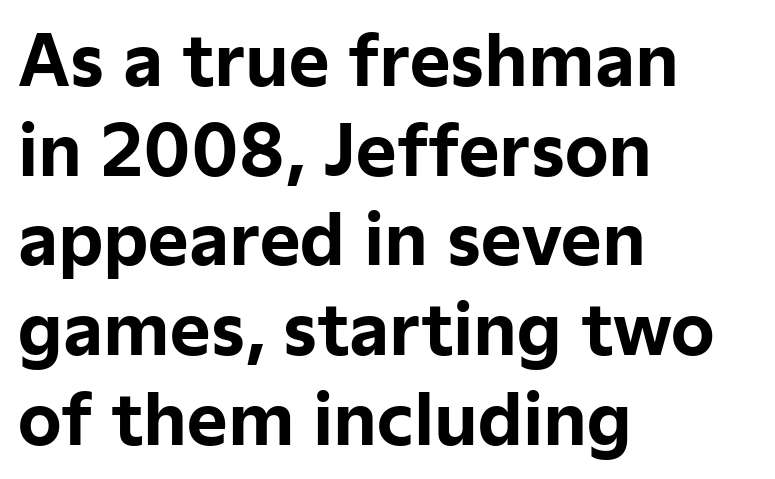
{"serif": "no", "italic": "no", "bold": "yes", "weight": "bold", "width": "normal", "stroke_contrast": "low", "x_height": "medium", "monospaced": "no", "underline": "no", "align": "left", "line_spacing": "normal", "line_spacing_ratio": 1.3, "letter_spacing": "normal", "letter_spacing_em": 0.0, "glyph_px": 69}
